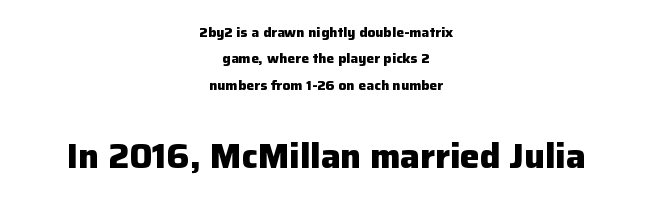
Q: Is the text bold? A: Yes.
Q: Is the text italic (slanted)? A: No, it is upright.
Q: Is the typeface a serif or a sans-serif typeface? A: Sans-serif.
Q: Is the text underlined? A: No.
Q: How is the paragraph aligned? A: Centered.
Q: Is the spacing between letters normal or unusually wide? A: Normal.
Q: Which block of text is set in a larger size, the first (top) or the second (bottom)? A: The second (bottom) one.
Q: Width (condensed, normal, or wide)? A: Normal.
Q: Stroke contrast? A: Low.
Q: x-height? A: Medium.
Q: Monospaced? A: No.
